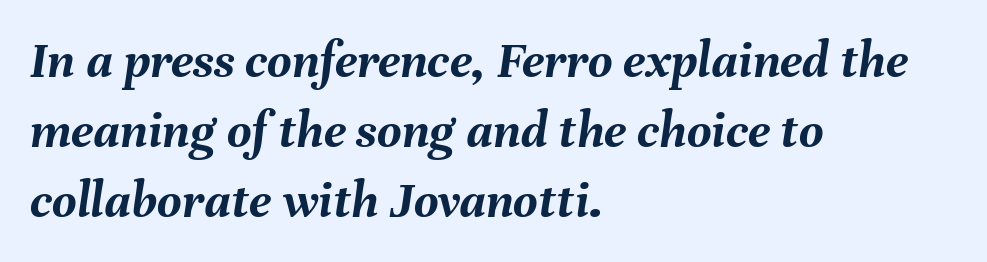
Quick note: interline space is typical. Posture: slanted. Short and long lines alike share a common starting point at left. Tracking value appears to be zero — textbook default spacing.
